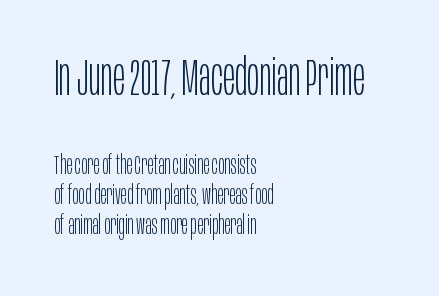
{"serif": "no", "italic": "no", "bold": "no", "weight": "light", "width": "condensed", "stroke_contrast": "low", "x_height": "large", "monospaced": "no", "underline": "no", "align": "left", "line_spacing": "tight", "line_spacing_ratio": 1.15, "letter_spacing": "normal", "letter_spacing_em": 0.0, "larger_block": "first", "size_ratio": 1.96, "glyph_px": 51}
